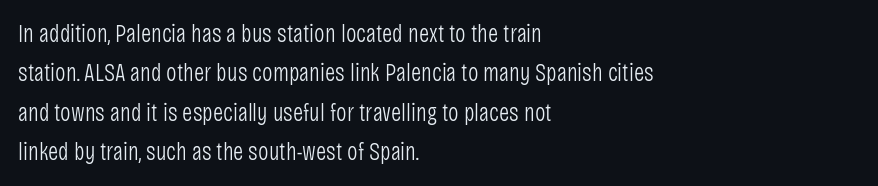
{"italic": "no", "bold": "no", "underline": "no", "align": "left", "line_spacing": "normal", "line_spacing_ratio": 1.58, "letter_spacing": "normal", "letter_spacing_em": 0.0, "glyph_px": 25}
